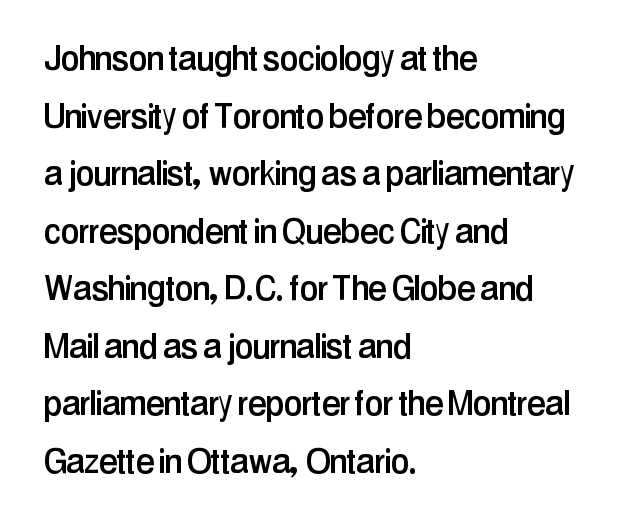
The image shows 42 px condensed sans-serif type, upright; set left-aligned, normal line spacing (1.37x), normal letter spacing, not underlined; low stroke contrast and a medium x-height.
